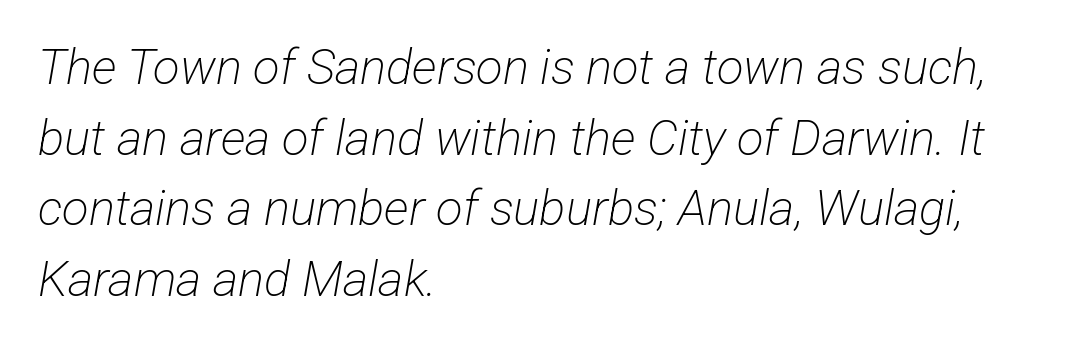
Does the type have serifs? No, each stem ends abruptly. Quick note: interline space is typical. Notice how the passage keeps a crisp vertical edge on the left only. Here the glyphs are tracked normally, forming tight word shapes.
